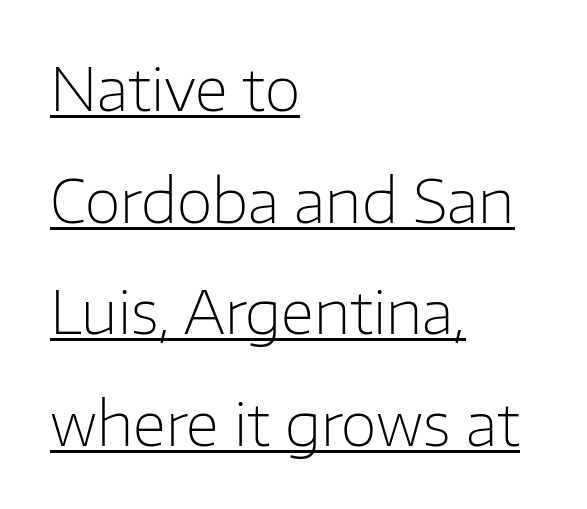
The image shows 59 px light sans-serif type, upright; set left-aligned, line spacing 1.89x, normal letter spacing, underlined; low stroke contrast and a medium x-height.
